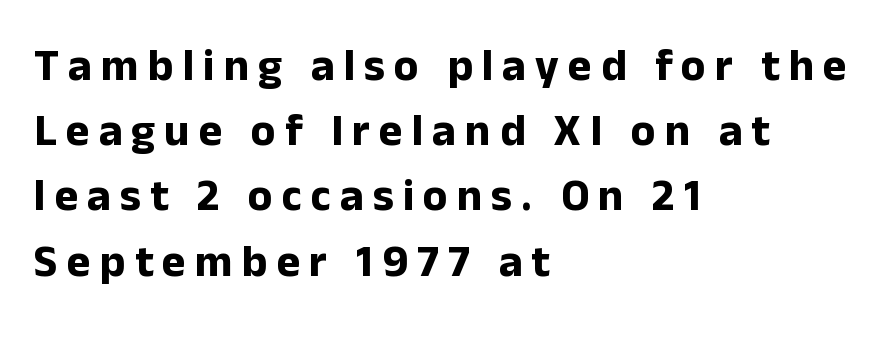
{"serif": "no", "italic": "no", "bold": "yes", "weight": "bold", "width": "normal", "stroke_contrast": "low", "x_height": "medium", "monospaced": "no", "underline": "no", "align": "left", "line_spacing": "normal", "line_spacing_ratio": 1.45, "letter_spacing": "wide", "letter_spacing_em": 0.2, "glyph_px": 45}
